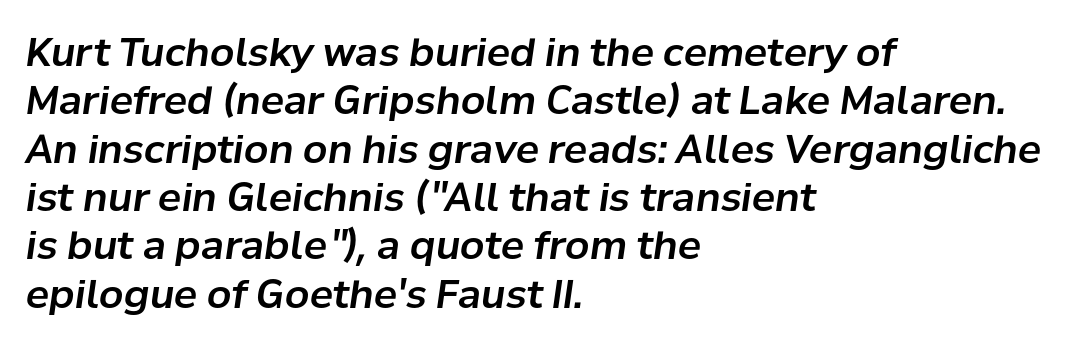
Note the varied advance widths — an 'i' is clearly narrower than an 'm'. Decoration check: the copy has no underline. You could call the tracking neutral — neither tight nor loose. When letters slant like this, we call the style italic. One-word summary of the alignment: left.
